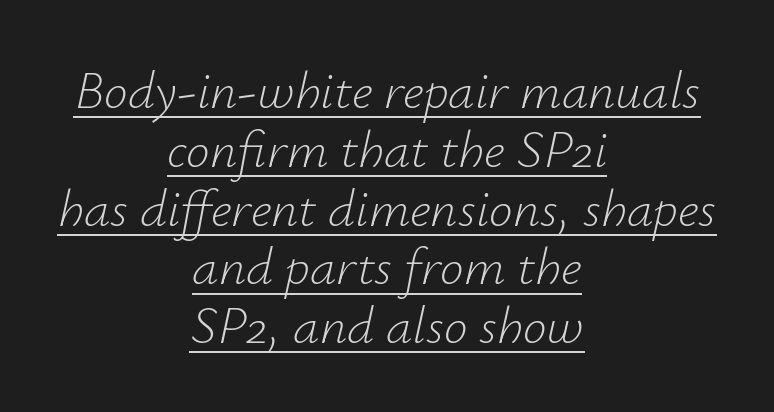
This rendering leaves character spacing at its baseline value. Proportional: the letters do not fall into vertical columns. Is there much room between lines? No — they nearly touch. What decoration does the sample have? An underline.
